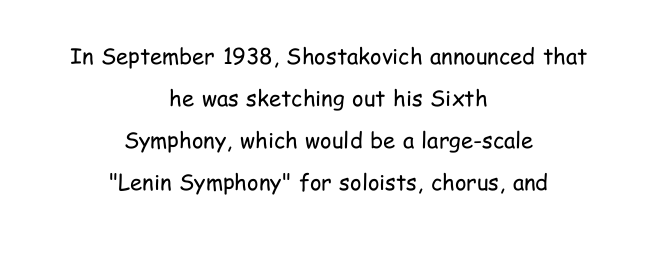
{"italic": "no", "bold": "no", "underline": "no", "align": "center", "line_spacing": "loose", "line_spacing_ratio": 1.91, "letter_spacing": "normal", "letter_spacing_em": 0.0, "glyph_px": 22}
